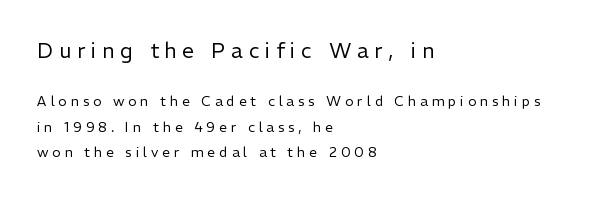
Horizontally, the lines are justified to the leading edge only. The typography opts for an upright posture over an oblique one. Visually, the top section dominates because its glyphs are scaled up. The string is rendered with underlining switched off.
